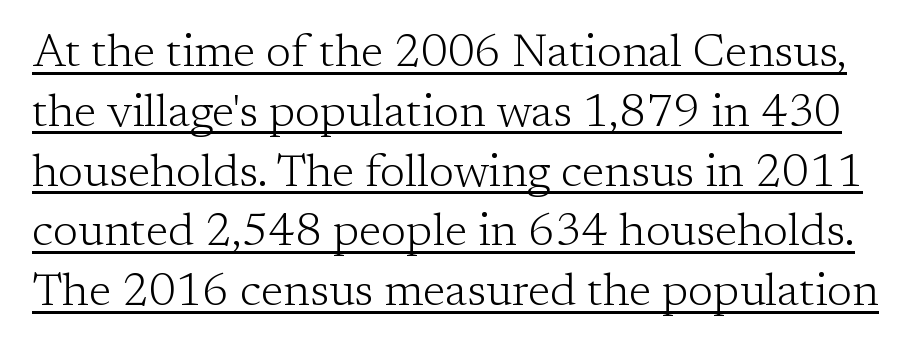
Q: Is the text bold? A: No.
Q: Is the text italic (slanted)? A: No, it is upright.
Q: Is the typeface a serif or a sans-serif typeface? A: Serif.
Q: Is the text underlined? A: Yes.
Q: Is the spacing between letters normal or unusually wide? A: Normal.
Q: Is the spacing between lines tight, normal or loose? A: Normal.
Q: Width (condensed, normal, or wide)? A: Normal.
Q: Stroke contrast? A: Low.
Q: x-height? A: Medium.
Q: Monospaced? A: No.
